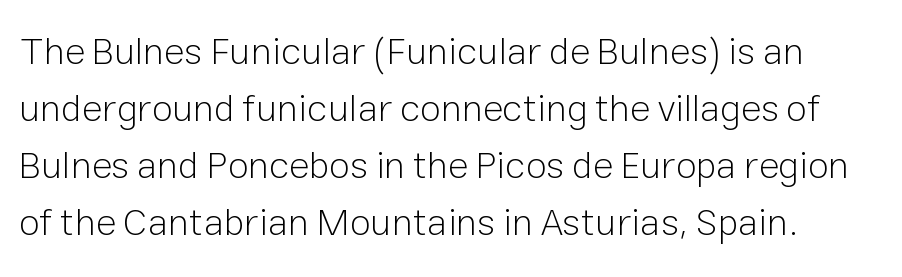
Q: Is the text bold? A: No.
Q: Is the text italic (slanted)? A: No, it is upright.
Q: Is the typeface a serif or a sans-serif typeface? A: Sans-serif.
Q: Is the text underlined? A: No.
Q: Is the spacing between letters normal or unusually wide? A: Normal.
Q: Is the spacing between lines tight, normal or loose? A: Normal.
Q: Width (condensed, normal, or wide)? A: Normal.
Q: Stroke contrast? A: Low.
Q: x-height? A: Medium.
Q: Monospaced? A: No.
